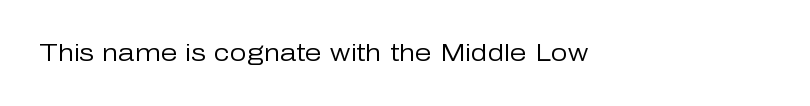
The image shows 24 px text type, upright; set left-aligned, normal letter spacing, not underlined.
